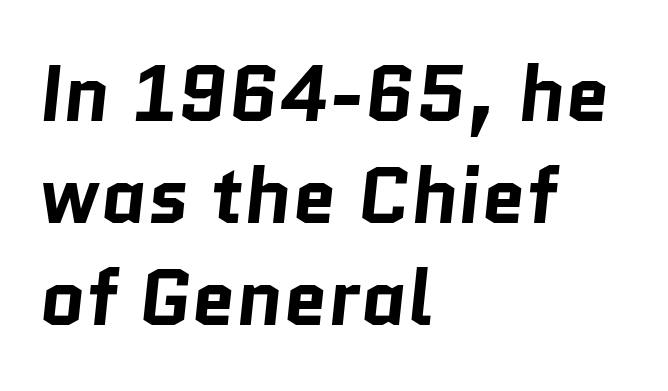
Q: Is the text bold? A: Yes.
Q: Is the typeface a serif or a sans-serif typeface? A: Sans-serif.
Q: Is the text underlined? A: No.
Q: How is the paragraph aligned? A: Left-aligned.
Q: Is the spacing between letters normal or unusually wide? A: Normal.
Q: Is the spacing between lines tight, normal or loose? A: Normal.
Q: Width (condensed, normal, or wide)? A: Normal.
Q: Stroke contrast? A: Low.
Q: x-height? A: Medium.
Q: Monospaced? A: No.
